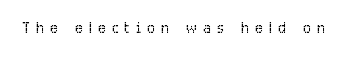
Short note: letters widely spaced. Stems here are at most as thick as an everyday book face. Words float on clear page, feet unadorned. This is the regular roman posture of the typeface.
